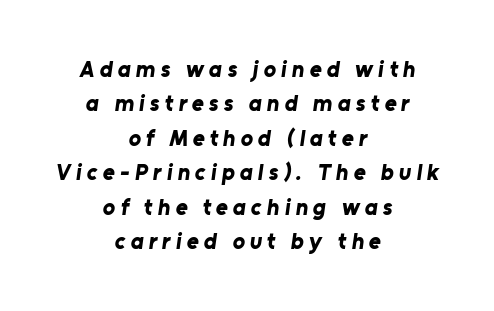
Q: Is the text bold? A: Yes.
Q: Is the text underlined? A: No.
Q: How is the paragraph aligned? A: Centered.
Q: Is the spacing between letters normal or unusually wide? A: Unusually wide.
Q: Is the spacing between lines tight, normal or loose? A: Normal.
